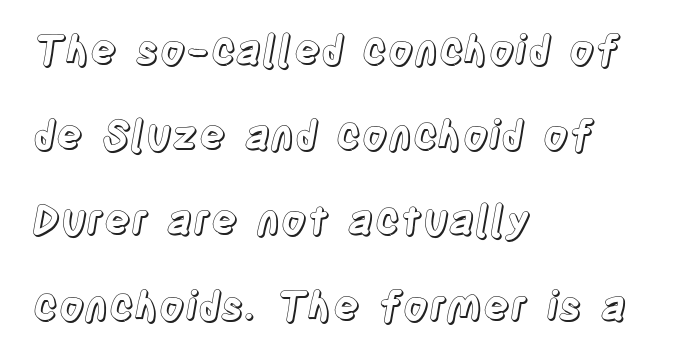
Students, note that the glyphs here touch the page at normal intervals. The lines are spread far apart with generous leading. The rendering uses natural spacing where letterforms have individual widths. A clean baseline with only descenders dipping below it.
